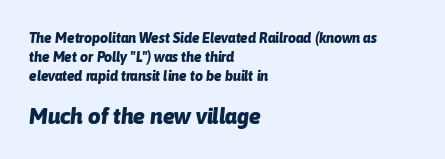
The image shows 22 px bold type, italic (leaning right); set left-aligned, normal line spacing (1.35x), normal letter spacing, not underlined; the second (bottom) block is 1.57x larger.
